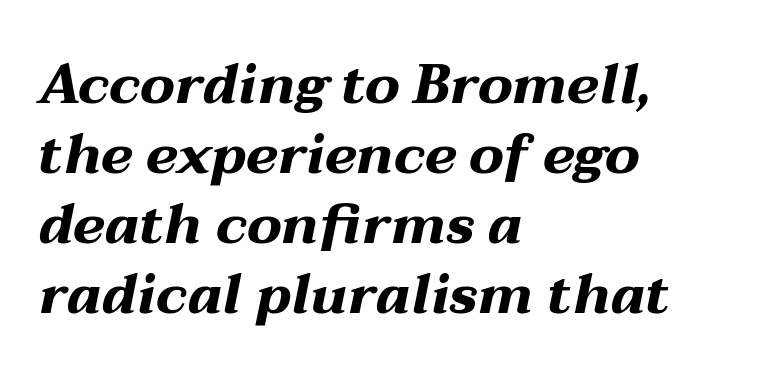
Is this a fixed-width face? No — the glyphs have proportional, varying widths. Left-aligned paragraph, ragged on the right. Typesetter's note: full bold, strokes at maximum text heaviness. Is there much room between lines? A standard amount, neither cramped nor airy. What stands out about the letter spacing? Nothing — it is the standard amount.
